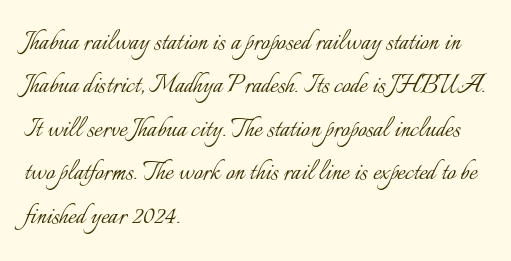
{"bold": "no", "weight": "light", "width": "normal", "stroke_contrast": "low", "x_height": "small", "monospaced": "no", "underline": "no", "align": "left", "line_spacing": "normal", "line_spacing_ratio": 1.4, "letter_spacing": "normal", "letter_spacing_em": 0.0, "glyph_px": 31}
